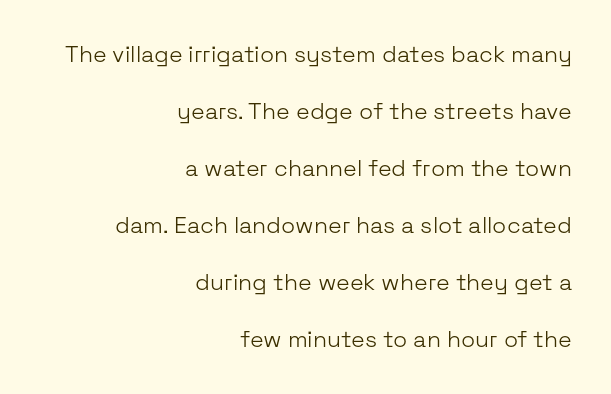
{"italic": "no", "bold": "no", "underline": "no", "align": "right", "line_spacing": "loose", "line_spacing_ratio": 2.48, "letter_spacing": "normal", "letter_spacing_em": 0.0, "glyph_px": 23}
